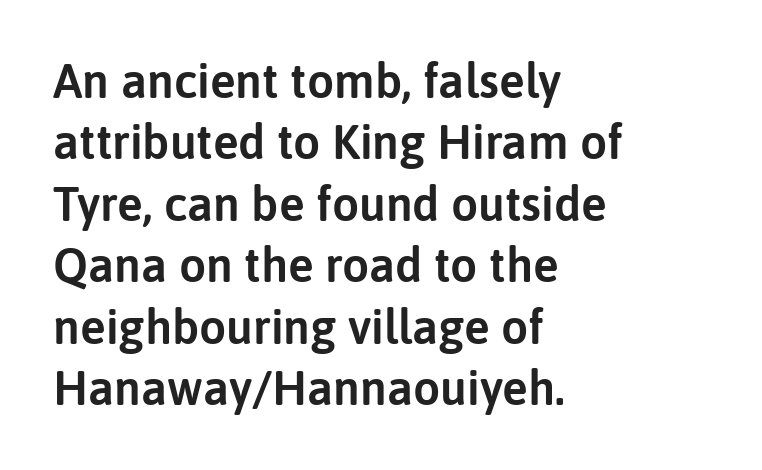
Q: Is the text italic (slanted)? A: No, it is upright.
Q: Is the typeface a serif or a sans-serif typeface? A: Sans-serif.
Q: Is the text underlined? A: No.
Q: How is the paragraph aligned? A: Left-aligned.
Q: Is the spacing between letters normal or unusually wide? A: Normal.
Q: Is the spacing between lines tight, normal or loose? A: Normal.
Q: Width (condensed, normal, or wide)? A: Normal.
Q: Stroke contrast? A: Low.
Q: x-height? A: Medium.
Q: Monospaced? A: No.
